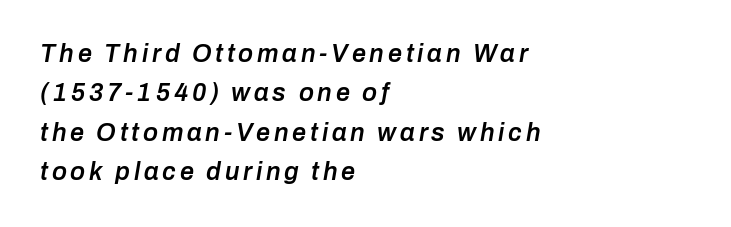
Summary of weight: moderately heavy, a semibold. These lines stack with their left ends in a neat column. Looking at the ascenders, they clearly lean. Glance below the letters and you will spot only blank space. Students, observe: this is what conventionally led text looks like.
